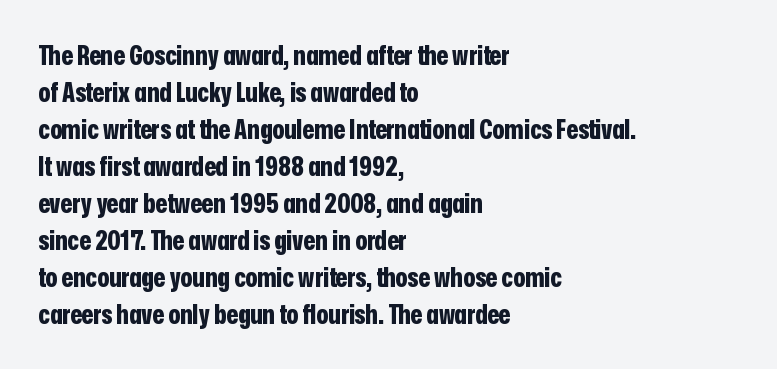
Every character sits straight up, as roman type does. Words appear dense and cohesive because spacing is normal. On the weight axis this lands at bold, roughly 700. In terms of leading, this rendering sits right in the middle.
